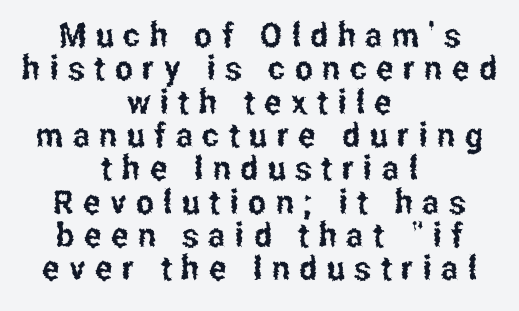
Nope, not italic — everything's standing straight. The passage shown is typed in a proportional face where columns would drift. The strip under each line holds only bare page. Interline gaps are noticeably narrow in this sample.
